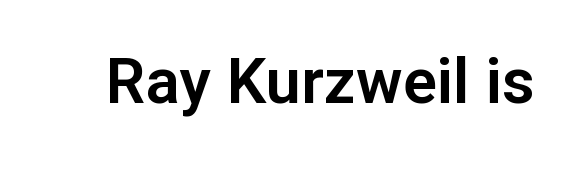
Q: Is the text italic (slanted)? A: No, it is upright.
Q: Is the typeface a serif or a sans-serif typeface? A: Sans-serif.
Q: Is the text underlined? A: No.
Q: Is the spacing between letters normal or unusually wide? A: Normal.
Q: Width (condensed, normal, or wide)? A: Normal.
Q: Stroke contrast? A: Low.
Q: x-height? A: Medium.
Q: Monospaced? A: No.
